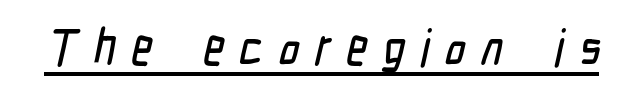
The image shows 51 px condensed sans-serif type; set unusually wide letter spacing (+0.3 em), underlined; low stroke contrast and a medium x-height.
